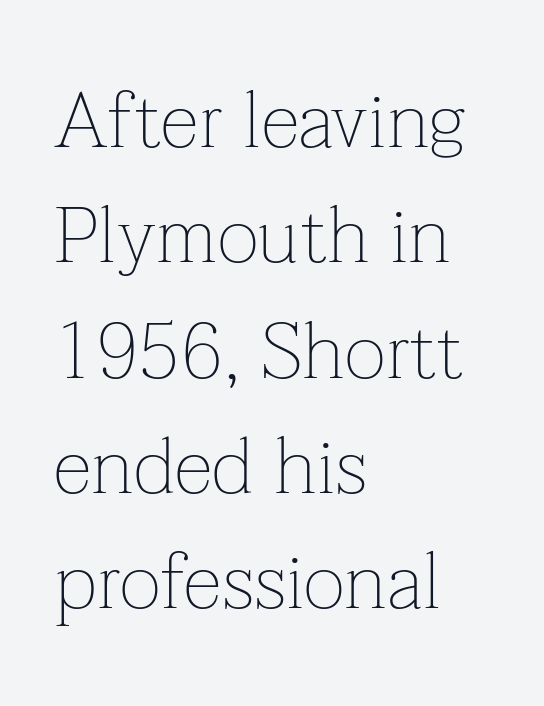
The image shows 79 px thin serif type, upright; set left-aligned, normal line spacing (1.46x), normal letter spacing, not underlined; low stroke contrast and a medium x-height.
